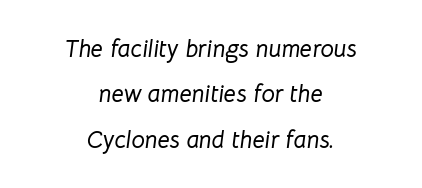
The image shows 24 px text type, italic (leaning right); set centered, line spacing 1.89x, normal letter spacing, not underlined.
